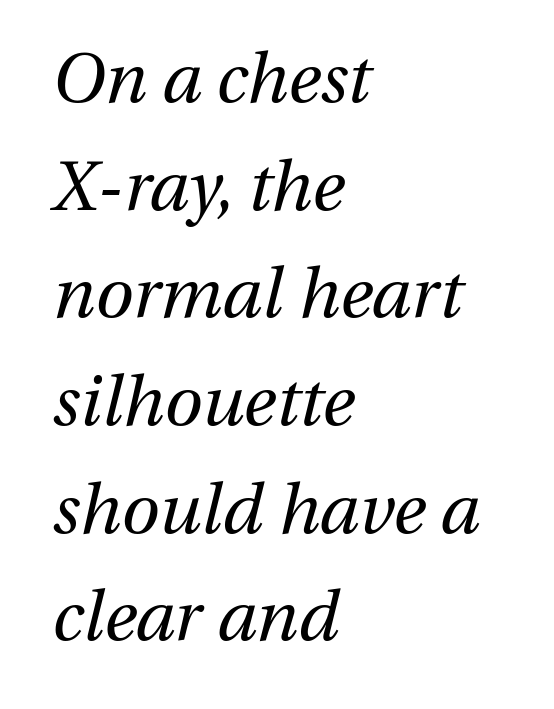
Q: Is the text bold? A: No.
Q: Is the text italic (slanted)? A: Yes, it leans right by about 13 degrees.
Q: Is the text underlined? A: No.
Q: How is the paragraph aligned? A: Left-aligned.
Q: Is the spacing between letters normal or unusually wide? A: Normal.
Q: Is the spacing between lines tight, normal or loose? A: Normal.
Q: Width (condensed, normal, or wide)? A: Normal.
Q: Stroke contrast? A: Medium.
Q: x-height? A: Medium.
Q: Monospaced? A: No.
